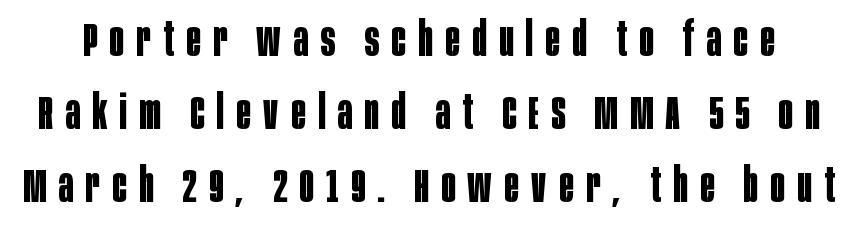
{"serif": "no", "italic": "no", "bold": "yes", "weight": "bold", "width": "condensed", "stroke_contrast": "low", "x_height": "large", "monospaced": "no", "underline": "no", "line_spacing": "normal", "line_spacing_ratio": 1.52, "letter_spacing": "wide", "letter_spacing_em": 0.26, "glyph_px": 48}
